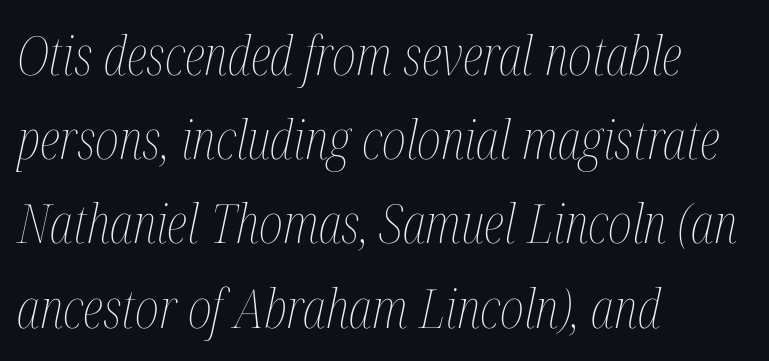
Q: Is the text bold? A: No.
Q: Is the text italic (slanted)? A: Yes, it leans right by about 12 degrees.
Q: Is the text underlined? A: No.
Q: How is the paragraph aligned? A: Left-aligned.
Q: Is the spacing between letters normal or unusually wide? A: Normal.
Q: Is the spacing between lines tight, normal or loose? A: Normal.
Q: Width (condensed, normal, or wide)? A: Condensed.
Q: Stroke contrast? A: Medium.
Q: x-height? A: Medium.
Q: Monospaced? A: No.
